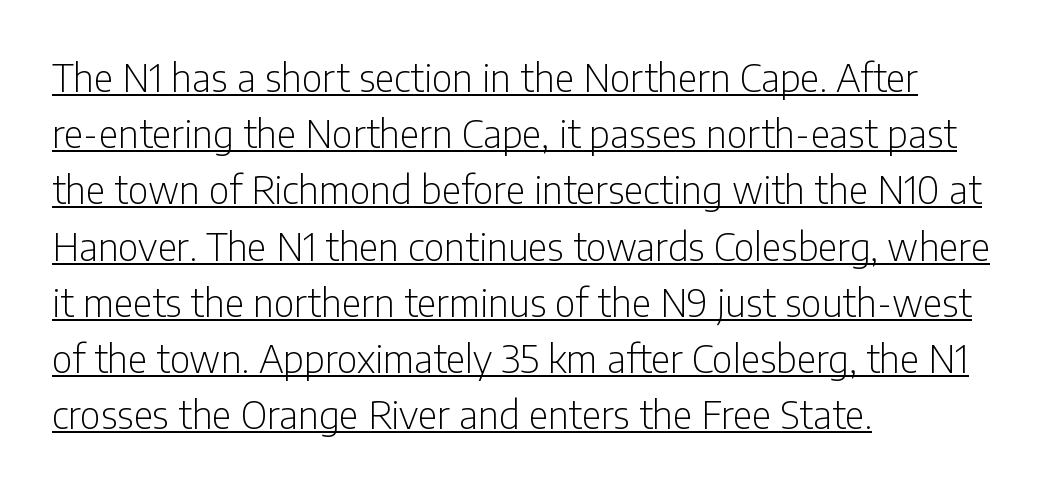
Q: Is the text bold? A: No.
Q: Is the text italic (slanted)? A: No, it is upright.
Q: Is the typeface a serif or a sans-serif typeface? A: Sans-serif.
Q: Is the text underlined? A: Yes.
Q: How is the paragraph aligned? A: Left-aligned.
Q: Is the spacing between letters normal or unusually wide? A: Normal.
Q: Is the spacing between lines tight, normal or loose? A: Normal.
Q: Width (condensed, normal, or wide)? A: Condensed.
Q: Stroke contrast? A: Low.
Q: x-height? A: Medium.
Q: Monospaced? A: No.
